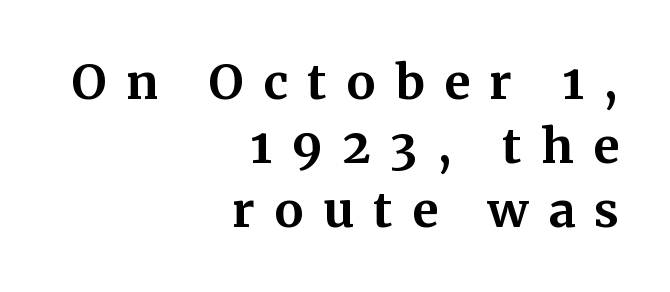
The image shows 48 px bold serif type, upright; set right-aligned, normal line spacing (1.33x), unusually wide letter spacing (+0.4 em), not underlined; medium stroke contrast and a medium x-height.
